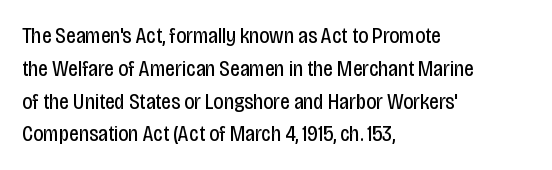
Descender tails drop into unmarked territory. Vertically, the passage feels balanced, rows spaced as you'd expect. The typesetter chose a ragged-right arrangement here. The typography opts for an upright posture over an oblique one. The rendering keeps characters at their native spacing. Stroke mass is kept to a normal reading level or below.
